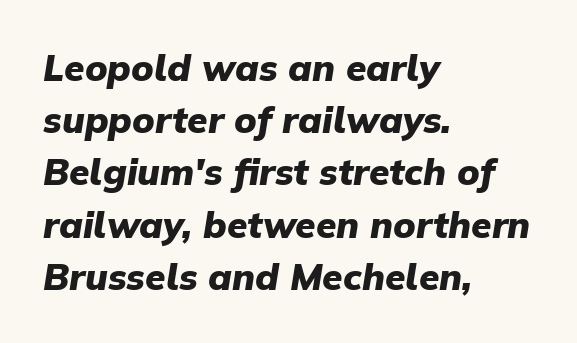
The image shows 37 px heavy type, italic (leaning right); set left-aligned, normal line spacing (1.41x), normal letter spacing, not underlined; low stroke contrast and a medium x-height.
